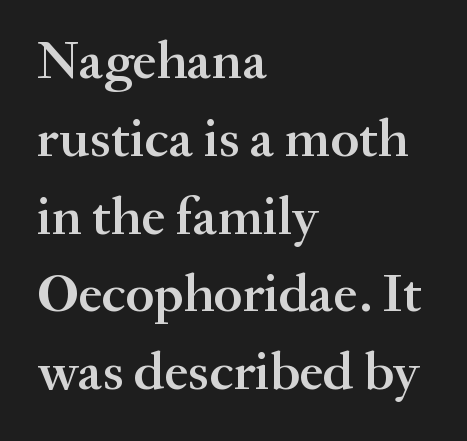
The image shows 54 px semibold serif type, upright; set left-aligned, normal line spacing (1.44x), normal letter spacing, not underlined; medium stroke contrast and a small x-height.
